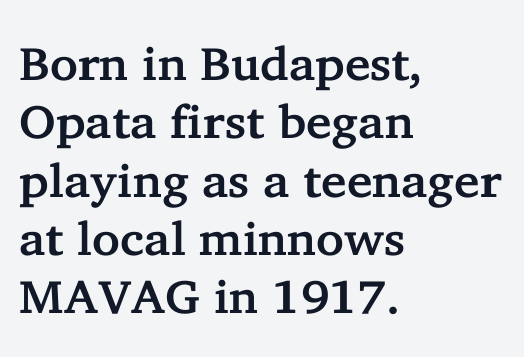
{"serif": "yes", "italic": "no", "width": "normal", "stroke_contrast": "low", "x_height": "medium", "monospaced": "no", "underline": "no", "align": "left", "line_spacing_ratio": 1.24, "letter_spacing": "normal", "letter_spacing_em": 0.0, "glyph_px": 47}
